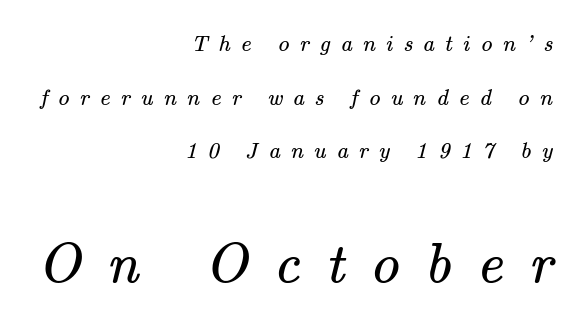
Q: Is the text bold? A: No.
Q: Is the typeface a serif or a sans-serif typeface? A: Serif.
Q: Is the text underlined? A: No.
Q: How is the paragraph aligned? A: Right-aligned.
Q: Is the spacing between letters normal or unusually wide? A: Unusually wide.
Q: Is the spacing between lines tight, normal or loose? A: Loose.
Q: Which block of text is set in a larger size, the first (top) or the second (bottom)? A: The second (bottom) one.
Q: Width (condensed, normal, or wide)? A: Normal.
Q: Stroke contrast? A: Medium.
Q: x-height? A: Small.
Q: Monospaced? A: No.
